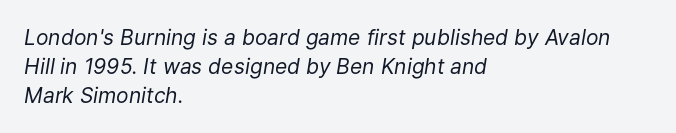
The image shows 21 px text type, italic (leaning right); set left-aligned, normal line spacing (1.38x), normal letter spacing, not underlined.
